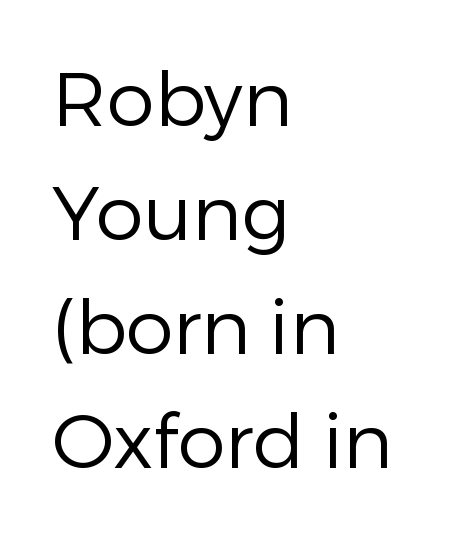
Notice how descenders clear the ascenders below comfortably — that's standard leading. The rag falls on the right side of this text block. The strokes are not fattened; the text isn't bold. The letters advance in unequal steps, a hallmark of proportional type.
